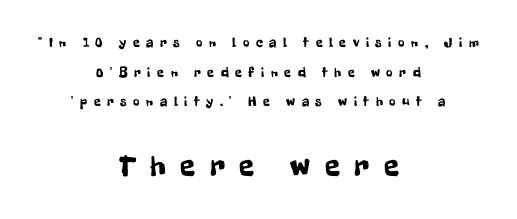
Q: Is the text italic (slanted)? A: No, it is upright.
Q: Is the typeface a serif or a sans-serif typeface? A: Sans-serif.
Q: Is the text underlined? A: No.
Q: How is the paragraph aligned? A: Centered.
Q: Is the spacing between letters normal or unusually wide? A: Unusually wide.
Q: Is the spacing between lines tight, normal or loose? A: Loose.
Q: Which block of text is set in a larger size, the first (top) or the second (bottom)? A: The second (bottom) one.
Q: Width (condensed, normal, or wide)? A: Condensed.
Q: Stroke contrast? A: Low.
Q: x-height? A: Medium.
Q: Monospaced? A: No.
